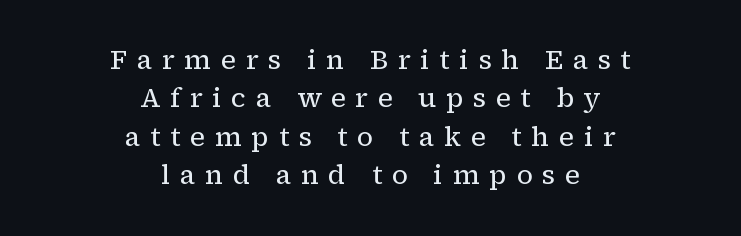
{"italic": "no", "bold": "no", "underline": "no", "align": "center", "line_spacing": "normal", "line_spacing_ratio": 1.42, "letter_spacing": "wide", "letter_spacing_em": 0.35, "glyph_px": 27}
